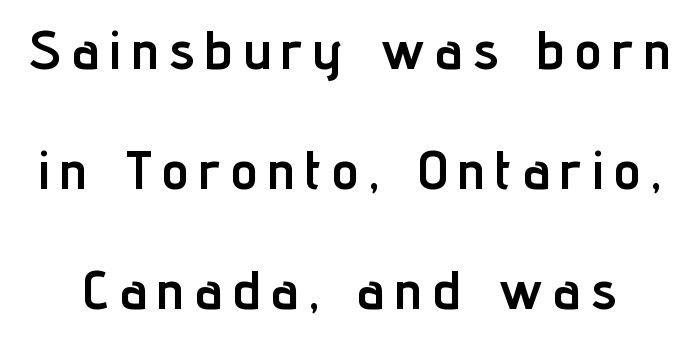
Q: Is the text bold? A: Yes.
Q: Is the text italic (slanted)? A: No, it is upright.
Q: Is the typeface a serif or a sans-serif typeface? A: Sans-serif.
Q: Is the text underlined? A: No.
Q: Is the spacing between letters normal or unusually wide? A: Unusually wide.
Q: Is the spacing between lines tight, normal or loose? A: Loose.
Q: Width (condensed, normal, or wide)? A: Condensed.
Q: Stroke contrast? A: Low.
Q: x-height? A: Medium.
Q: Monospaced? A: No.
